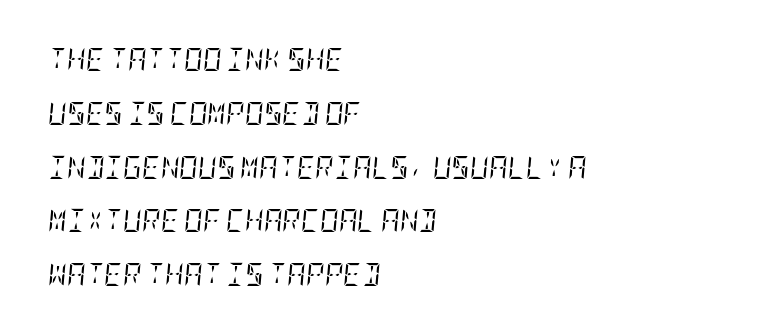
The image shows 23 px text type, italic (leaning right); set left-aligned, loose line spacing (2.34x), normal letter spacing, not underlined.
